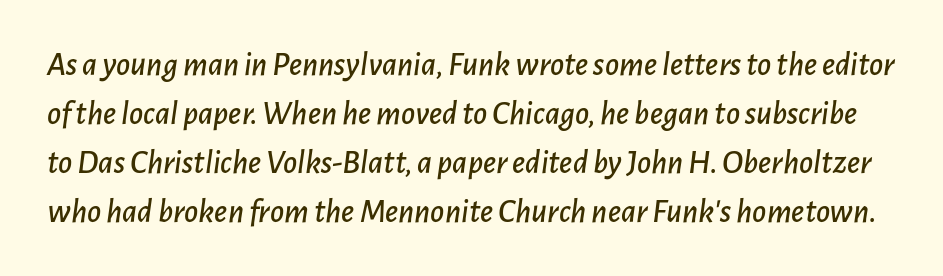
{"italic": "yes", "lean": "right", "slant_degrees": 7, "width": "normal", "stroke_contrast": "low", "x_height": "medium", "monospaced": "no", "underline": "no", "line_spacing": "normal", "line_spacing_ratio": 1.44, "letter_spacing": "normal", "letter_spacing_em": 0.0, "glyph_px": 34}
